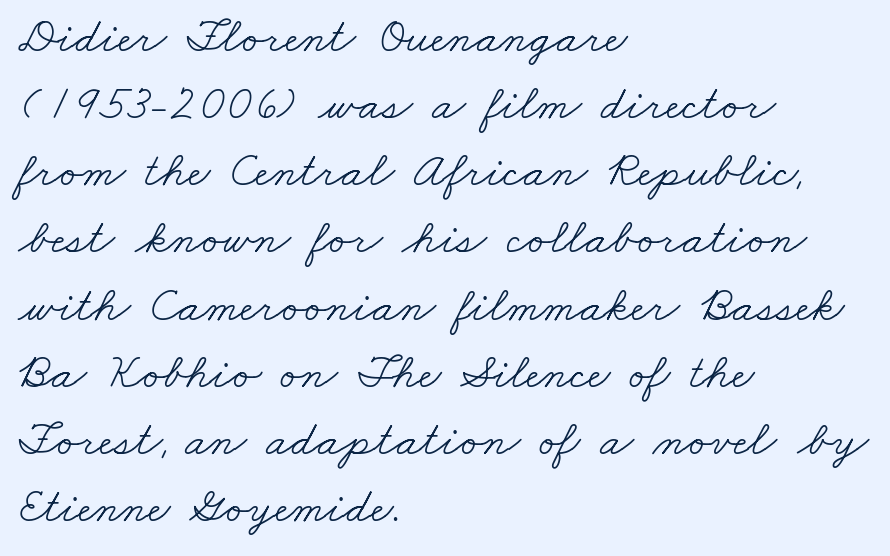
The image shows 49 px light, wide serif type; set left-aligned, normal line spacing (1.37x), normal letter spacing, not underlined; low stroke contrast and a small x-height.
